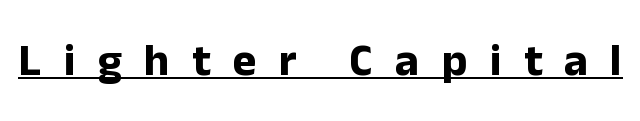
Heavy-handed strokes throughout: this text is bold. Think of a printed novel: that variable character pitch is what you see here. Underlined type. Unlike italic type, these characters show no tilt at all. Compared with typical body copy, the letter spacing here is much looser. Is this a sans? Yes — the strokes have no serifs.
